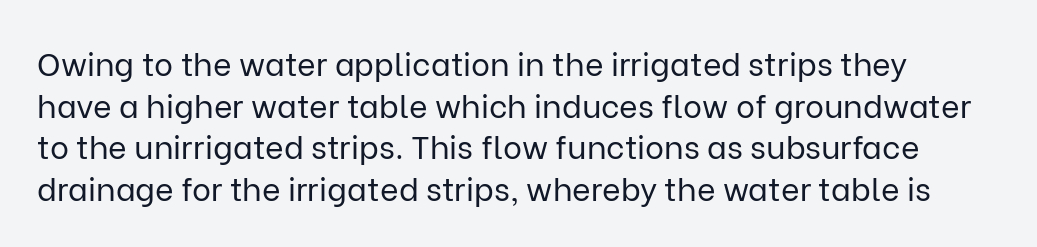
{"serif": "no", "italic": "no", "bold": "no", "weight": "regular", "width": "normal", "stroke_contrast": "low", "x_height": "medium", "monospaced": "no", "underline": "no", "line_spacing": "normal", "line_spacing_ratio": 1.3, "letter_spacing": "normal", "letter_spacing_em": 0.0, "glyph_px": 32}
